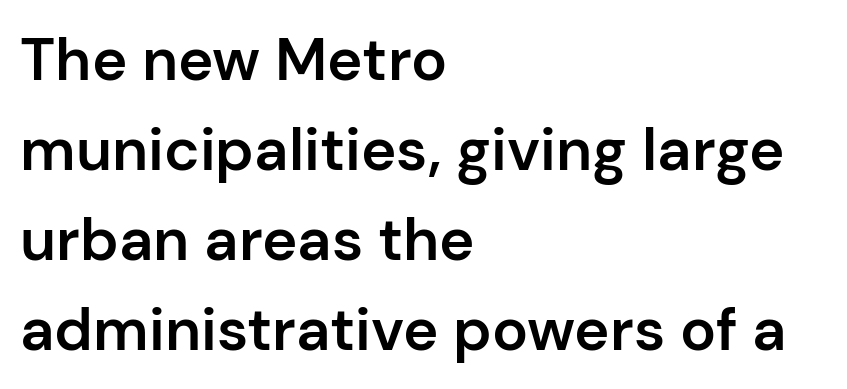
Q: Is the text bold? A: Semi-bold.
Q: Is the text italic (slanted)? A: No, it is upright.
Q: Is the typeface a serif or a sans-serif typeface? A: Sans-serif.
Q: Is the text underlined? A: No.
Q: How is the paragraph aligned? A: Left-aligned.
Q: Is the spacing between letters normal or unusually wide? A: Normal.
Q: Is the spacing between lines tight, normal or loose? A: Normal.
Q: Width (condensed, normal, or wide)? A: Normal.
Q: Stroke contrast? A: Low.
Q: x-height? A: Medium.
Q: Monospaced? A: No.
